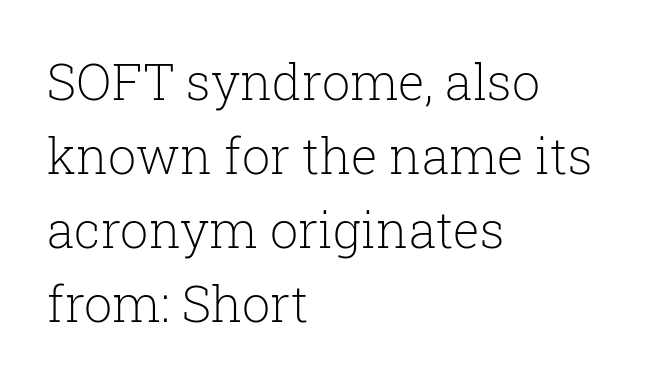
Q: Is the text bold? A: No.
Q: Is the text italic (slanted)? A: No, it is upright.
Q: Is the typeface a serif or a sans-serif typeface? A: Serif.
Q: Is the text underlined? A: No.
Q: How is the paragraph aligned? A: Left-aligned.
Q: Is the spacing between letters normal or unusually wide? A: Normal.
Q: Is the spacing between lines tight, normal or loose? A: Normal.
Q: Width (condensed, normal, or wide)? A: Normal.
Q: Stroke contrast? A: Low.
Q: x-height? A: Medium.
Q: Monospaced? A: No.
